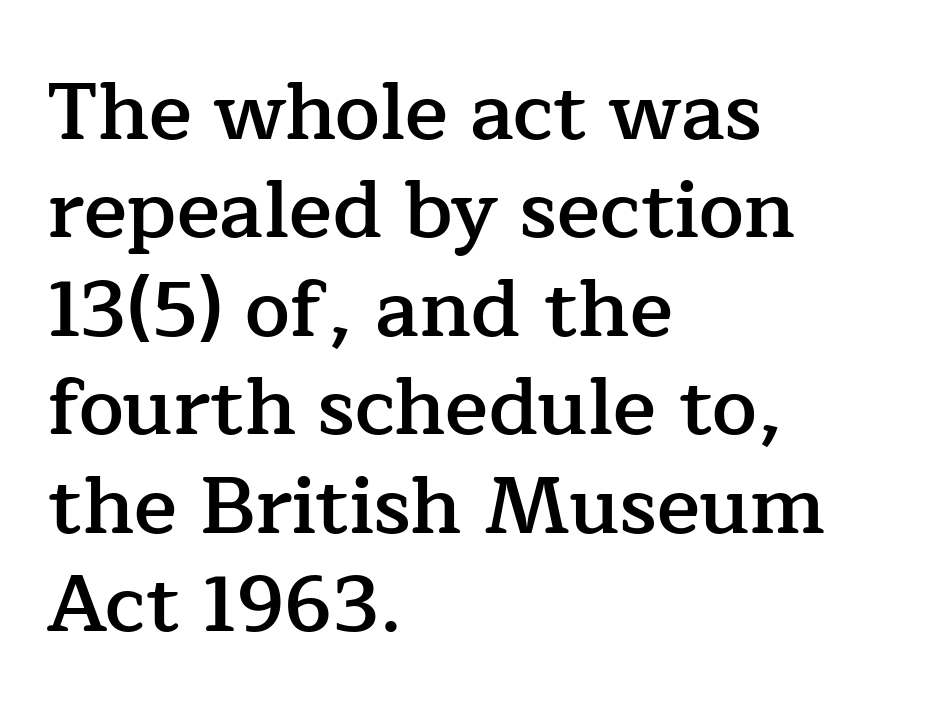
Note the varied advance widths — an 'i' is clearly narrower than an 'm'. You could call the tracking neutral — neither tight nor loose. The ragged edge is on the right, which tells us the setting is flush left. Style check: upright. What weight is shown? A semibold, between regular and bold. Type style note: has serifs.
